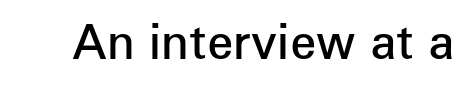
The image shows 47 px semibold sans-serif type, upright; set normal letter spacing, not underlined; low stroke contrast and a medium x-height.
